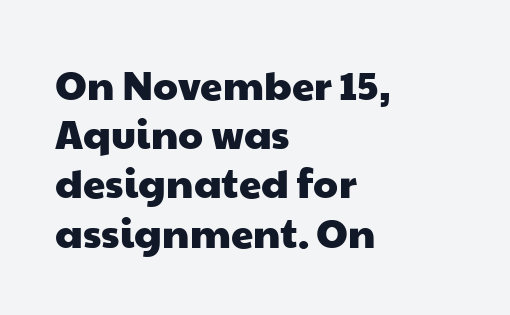
The image shows 40 px wide sans-serif type; set left-aligned, line spacing 1.23x, normal letter spacing, not underlined; low stroke contrast and a medium x-height.
